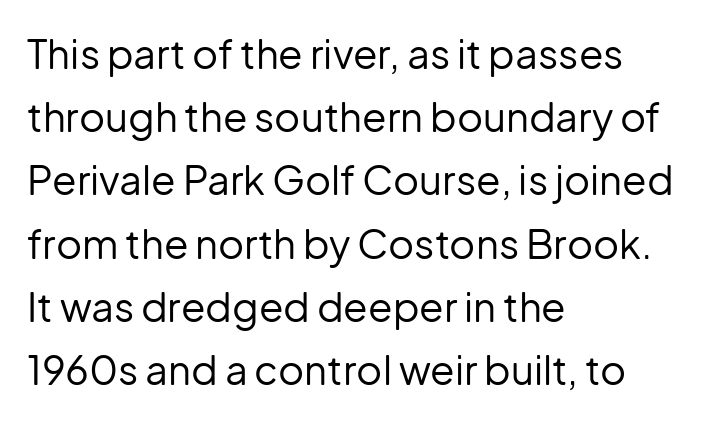
The image shows 40 px regular-weight sans-serif type, upright; set left-aligned, normal line spacing (1.58x), normal letter spacing, not underlined; low stroke contrast and a medium x-height.
